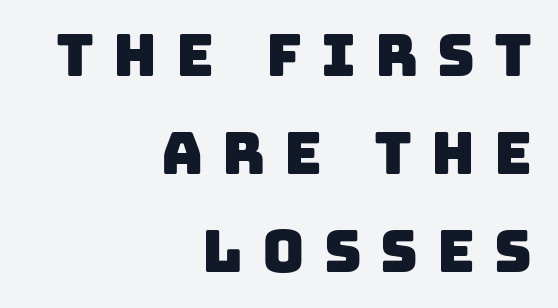
{"serif": "no", "width": "normal", "stroke_contrast": "low", "x_height": "large", "monospaced": "no", "underline": "no", "align": "right", "line_spacing": "normal", "line_spacing_ratio": 1.69, "letter_spacing": "wide", "letter_spacing_em": 0.33, "glyph_px": 58}
